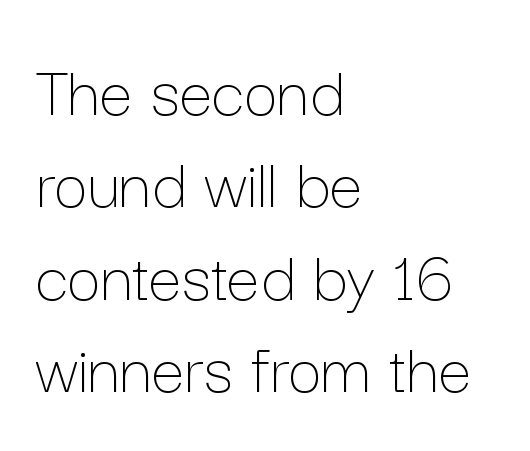
{"italic": "no", "bold": "no", "weight": "thin", "width": "normal", "stroke_contrast": "low", "x_height": "medium", "monospaced": "no", "underline": "no", "align": "left", "line_spacing": "normal", "line_spacing_ratio": 1.25, "letter_spacing": "normal", "letter_spacing_em": 0.0, "glyph_px": 74}
